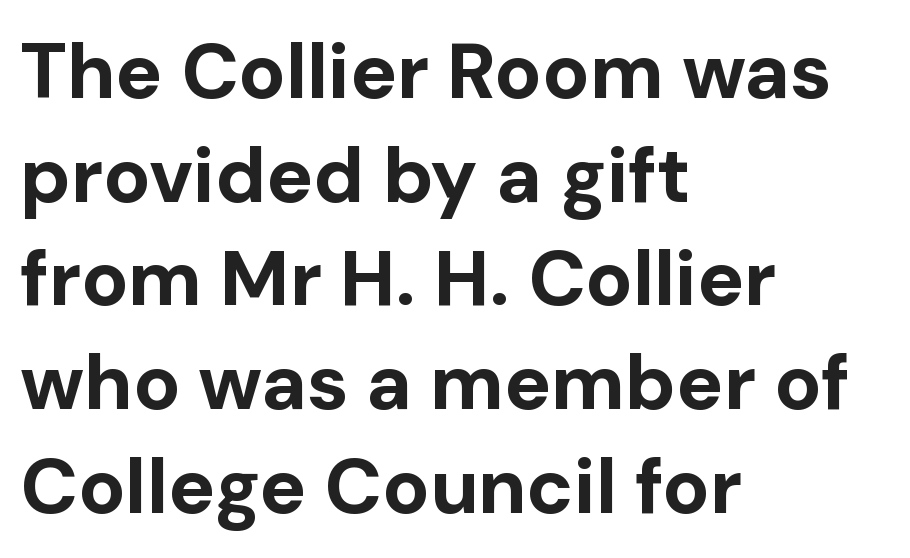
Q: Is the text bold? A: Yes.
Q: Is the text italic (slanted)? A: No, it is upright.
Q: Is the typeface a serif or a sans-serif typeface? A: Sans-serif.
Q: Is the text underlined? A: No.
Q: How is the paragraph aligned? A: Left-aligned.
Q: Is the spacing between letters normal or unusually wide? A: Normal.
Q: Is the spacing between lines tight, normal or loose? A: Normal.
Q: Width (condensed, normal, or wide)? A: Normal.
Q: Stroke contrast? A: Low.
Q: x-height? A: Medium.
Q: Monospaced? A: No.
